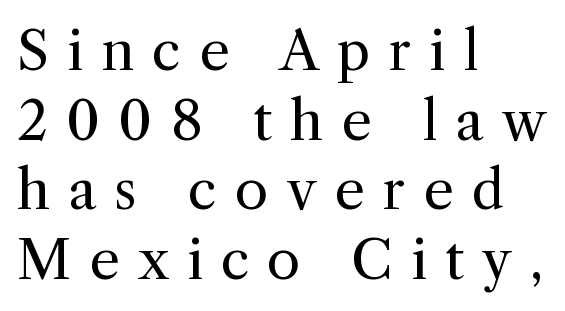
{"serif": "yes", "italic": "no", "bold": "no", "weight": "regular", "width": "normal", "x_height": "medium", "monospaced": "no", "underline": "no", "align": "left", "line_spacing": "normal", "line_spacing_ratio": 1.29, "letter_spacing": "wide", "letter_spacing_em": 0.33, "glyph_px": 54}
